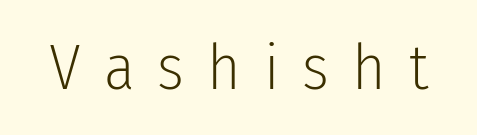
The baseline area is clear. The letters are spread apart with noticeably loose tracking. Rendered with straight, roman letterforms. Is this a fixed-width face? No — the glyphs have proportional, varying widths. The characters display no serif detailing; their extremities are plain. Unbolded letterforms with no extra heft.
